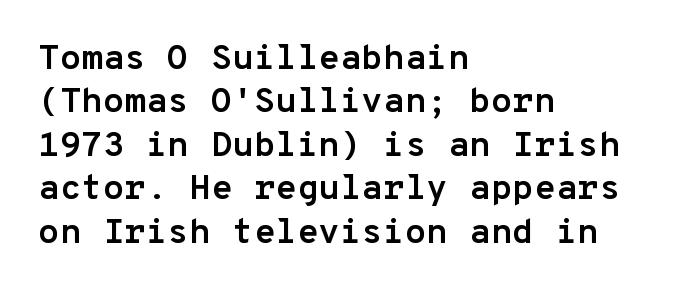
Q: Is the text bold? A: Yes.
Q: Is the text italic (slanted)? A: No, it is upright.
Q: Is the typeface a serif or a sans-serif typeface? A: Sans-serif.
Q: Is the text underlined? A: No.
Q: How is the paragraph aligned? A: Left-aligned.
Q: Is the spacing between letters normal or unusually wide? A: Normal.
Q: Width (condensed, normal, or wide)? A: Normal.
Q: Stroke contrast? A: Low.
Q: x-height? A: Medium.
Q: Monospaced? A: Yes.
